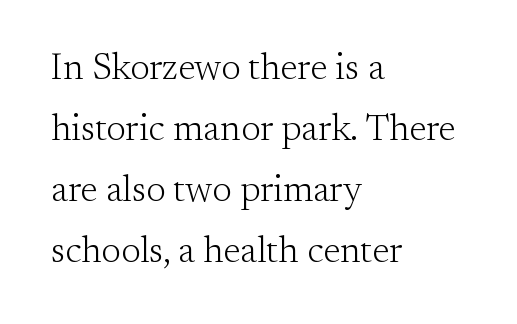
Ink coverage per letter is moderate at most. Does the leading feel generous? No, just average. Bare-footed words on every line. Default kerning and tracking; the words read as compact shapes.
